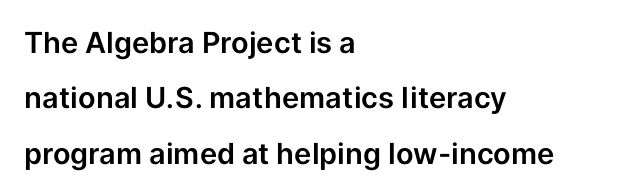
Q: Is the text italic (slanted)? A: No, it is upright.
Q: Is the typeface a serif or a sans-serif typeface? A: Sans-serif.
Q: Is the text underlined? A: No.
Q: How is the paragraph aligned? A: Left-aligned.
Q: Is the spacing between letters normal or unusually wide? A: Normal.
Q: Is the spacing between lines tight, normal or loose? A: Loose.
Q: Width (condensed, normal, or wide)? A: Normal.
Q: Stroke contrast? A: Low.
Q: x-height? A: Medium.
Q: Monospaced? A: No.
